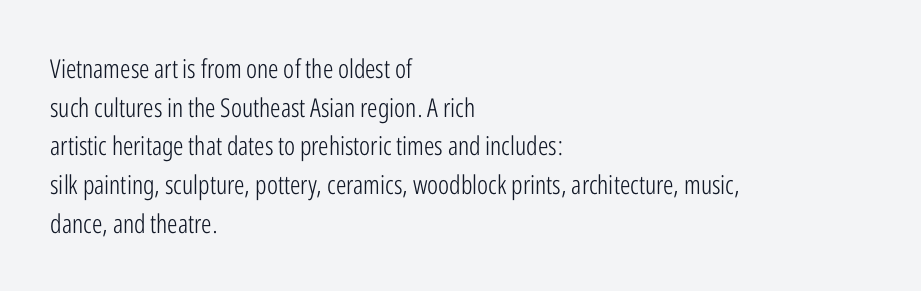
The image shows 26 px text type, upright; set left-aligned, normal line spacing (1.49x), normal letter spacing, not underlined.
